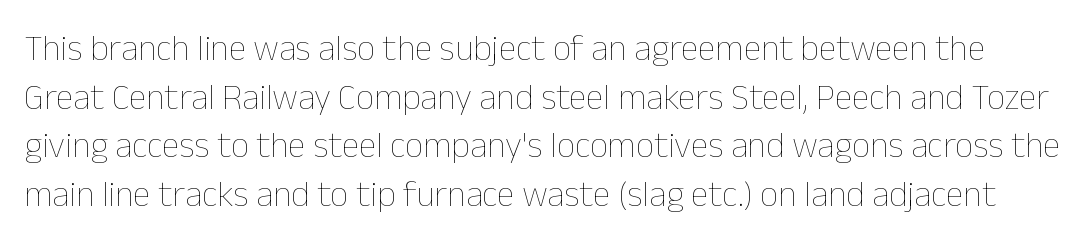
Q: Is the text bold? A: No.
Q: Is the text italic (slanted)? A: No, it is upright.
Q: Is the text underlined? A: No.
Q: Is the spacing between letters normal or unusually wide? A: Normal.
Q: Is the spacing between lines tight, normal or loose? A: Normal.
Q: Width (condensed, normal, or wide)? A: Normal.
Q: Stroke contrast? A: Low.
Q: x-height? A: Medium.
Q: Monospaced? A: No.
